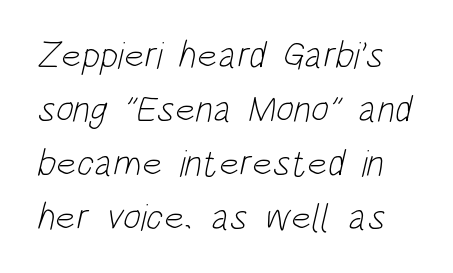
The image shows 38 px light, condensed sans-serif type; set normal line spacing (1.42x), normal letter spacing, not underlined; low stroke contrast and a large x-height.
